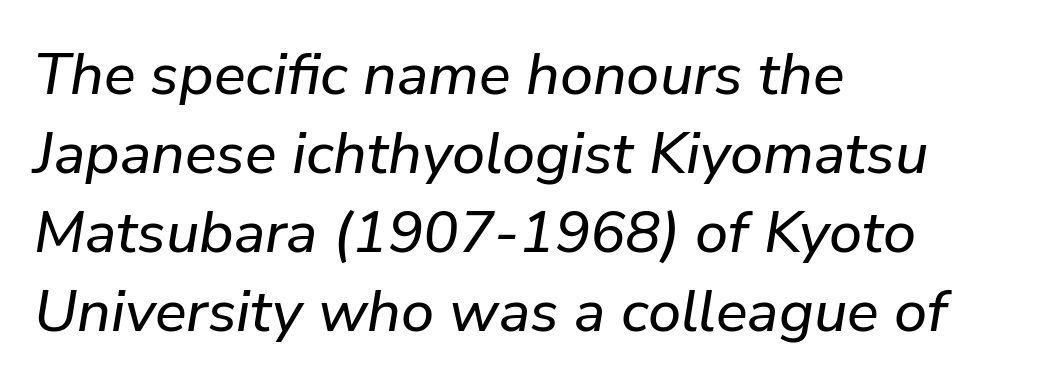
Q: Is the text italic (slanted)? A: Yes, it leans right by about 9 degrees.
Q: Is the text underlined? A: No.
Q: How is the paragraph aligned? A: Left-aligned.
Q: Is the spacing between letters normal or unusually wide? A: Normal.
Q: Is the spacing between lines tight, normal or loose? A: Normal.
Q: Width (condensed, normal, or wide)? A: Normal.
Q: Stroke contrast? A: Low.
Q: x-height? A: Medium.
Q: Monospaced? A: No.
